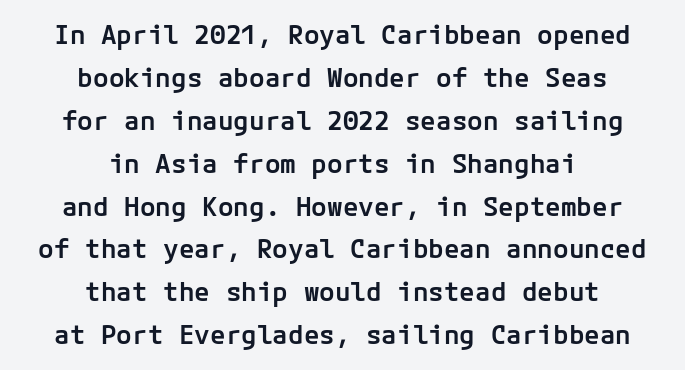
{"italic": "no", "bold": "semi", "underline": "no", "align": "center", "line_spacing": "normal", "line_spacing_ratio": 1.65, "letter_spacing": "normal", "letter_spacing_em": 0.0, "glyph_px": 26}
